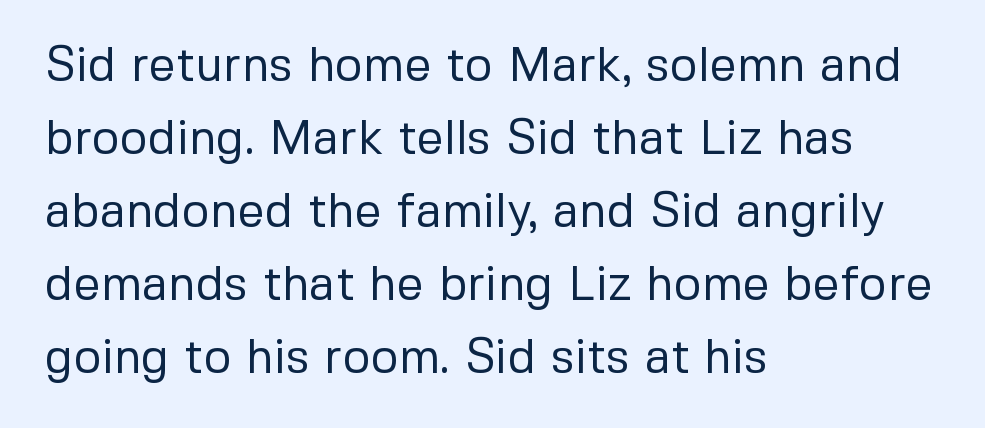
Q: Is the text bold? A: No.
Q: Is the text italic (slanted)? A: No, it is upright.
Q: Is the typeface a serif or a sans-serif typeface? A: Sans-serif.
Q: Is the text underlined? A: No.
Q: How is the paragraph aligned? A: Left-aligned.
Q: Is the spacing between letters normal or unusually wide? A: Normal.
Q: Is the spacing between lines tight, normal or loose? A: Normal.
Q: Width (condensed, normal, or wide)? A: Normal.
Q: Stroke contrast? A: Low.
Q: x-height? A: Medium.
Q: Monospaced? A: No.
